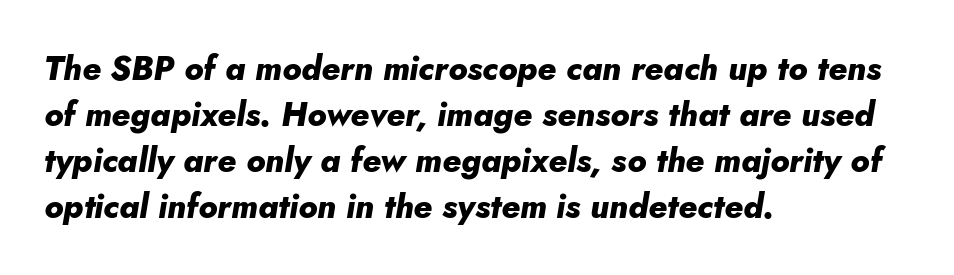
{"italic": "yes", "lean": "right", "slant_degrees": 5, "bold": "yes", "weight": "heavy", "width": "normal", "stroke_contrast": "low", "x_height": "small", "monospaced": "no", "underline": "no", "align": "left", "line_spacing": "normal", "line_spacing_ratio": 1.39, "letter_spacing": "normal", "letter_spacing_em": 0.0, "glyph_px": 33}
